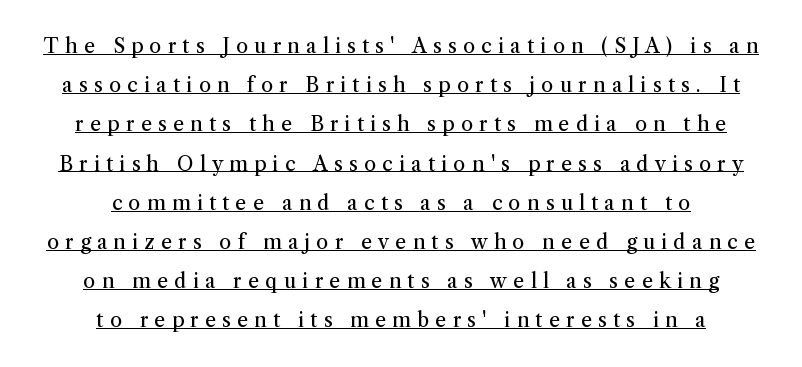
Q: Is the text bold? A: No.
Q: Is the text italic (slanted)? A: No, it is upright.
Q: Is the text underlined? A: Yes.
Q: How is the paragraph aligned? A: Centered.
Q: Is the spacing between letters normal or unusually wide? A: Unusually wide.
Q: Is the spacing between lines tight, normal or loose? A: Loose.
